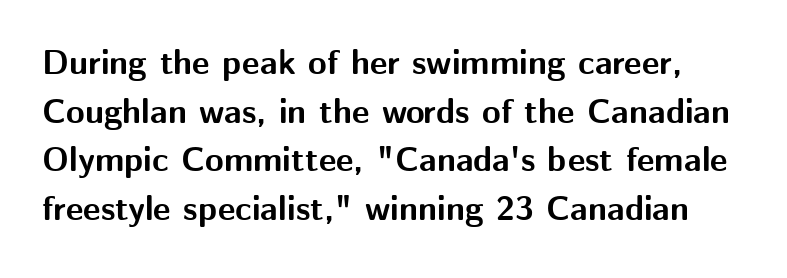
{"serif": "no", "italic": "no", "bold": "yes", "weight": "bold", "width": "normal", "stroke_contrast": "medium", "x_height": "medium", "monospaced": "no", "underline": "no", "line_spacing": "normal", "line_spacing_ratio": 1.43, "letter_spacing": "normal", "letter_spacing_em": 0.0, "glyph_px": 34}
